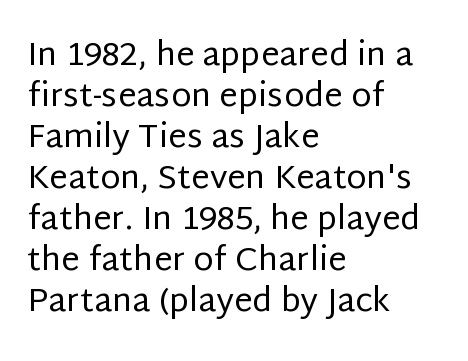
Q: Is the text bold? A: No.
Q: Is the text italic (slanted)? A: No, it is upright.
Q: Is the typeface a serif or a sans-serif typeface? A: Sans-serif.
Q: Is the text underlined? A: No.
Q: How is the paragraph aligned? A: Left-aligned.
Q: Is the spacing between letters normal or unusually wide? A: Normal.
Q: Width (condensed, normal, or wide)? A: Normal.
Q: Stroke contrast? A: Low.
Q: x-height? A: Large.
Q: Monospaced? A: No.
